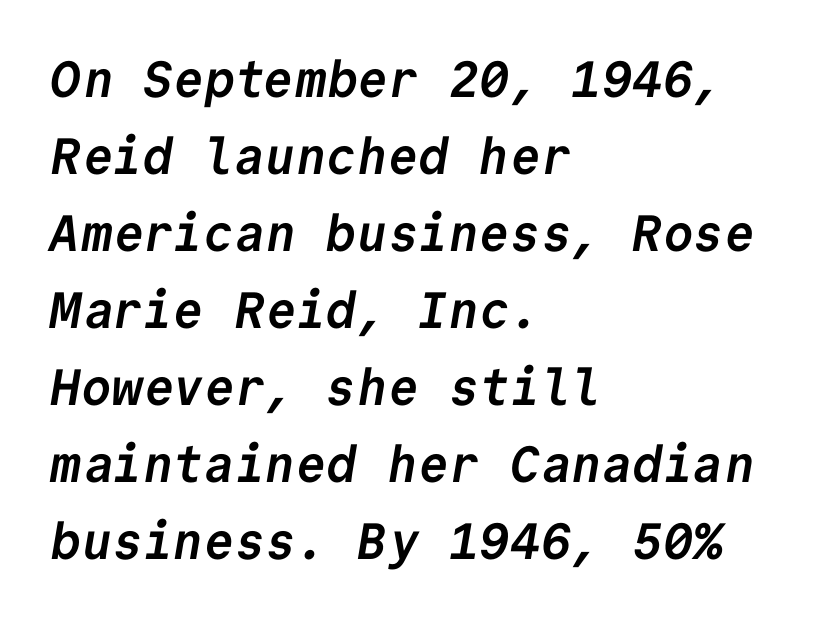
Q: Is the text bold? A: Yes.
Q: Is the typeface a serif or a sans-serif typeface? A: Sans-serif.
Q: Is the text underlined? A: No.
Q: How is the paragraph aligned? A: Left-aligned.
Q: Is the spacing between letters normal or unusually wide? A: Normal.
Q: Is the spacing between lines tight, normal or loose? A: Normal.
Q: Width (condensed, normal, or wide)? A: Normal.
Q: Stroke contrast? A: Low.
Q: x-height? A: Medium.
Q: Monospaced? A: Yes.
